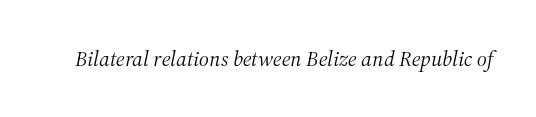
Compared with typical body copy, the letter spacing here is the same. Style check: oblique. Stems here are at most as thick as an everyday book face. Bare-footed words on every line.
